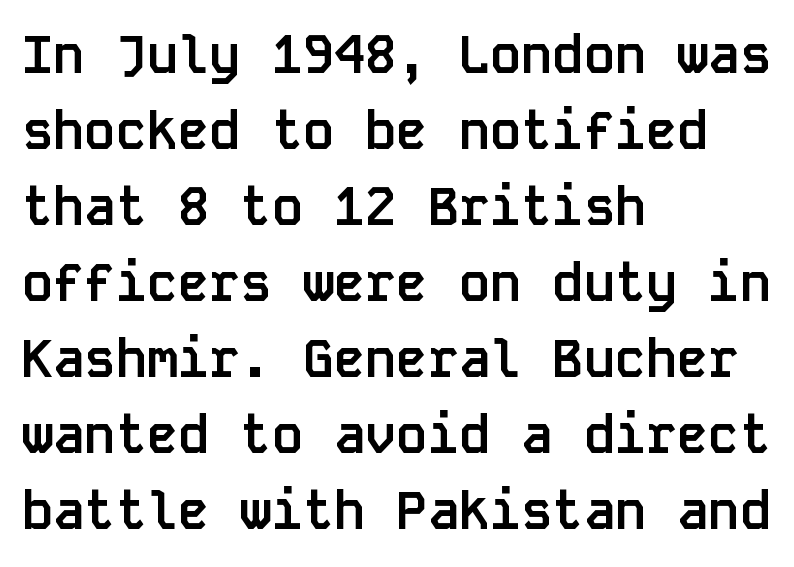
{"serif": "no", "italic": "no", "bold": "yes", "weight": "semibold", "width": "normal", "stroke_contrast": "low", "x_height": "large", "monospaced": "yes", "underline": "no", "align": "left", "line_spacing": "normal", "line_spacing_ratio": 1.46, "letter_spacing": "normal", "letter_spacing_em": 0.0, "glyph_px": 52}
